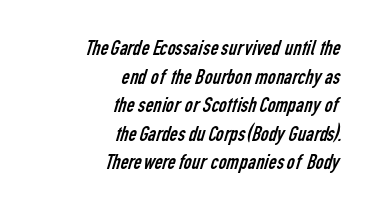
The image shows 22 px text type; set right-aligned, normal line spacing (1.3x), normal letter spacing, not underlined.
